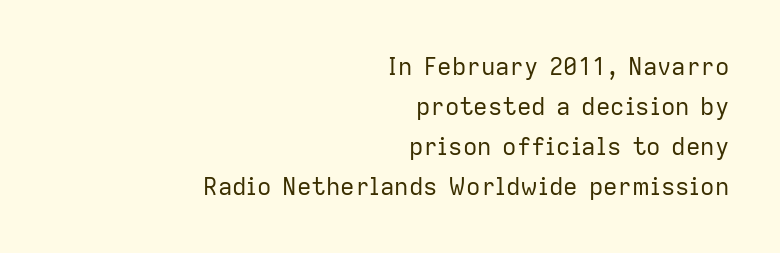
Q: Is the text bold? A: No.
Q: Is the text italic (slanted)? A: No, it is upright.
Q: Is the text underlined? A: No.
Q: How is the paragraph aligned? A: Right-aligned.
Q: Is the spacing between letters normal or unusually wide? A: Normal.
Q: Is the spacing between lines tight, normal or loose? A: Normal.
